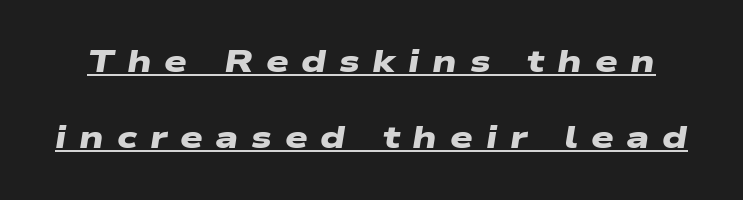
{"serif": "no", "bold": "yes", "weight": "heavy", "width": "wide", "stroke_contrast": "low", "x_height": "medium", "monospaced": "no", "underline": "yes", "line_spacing": "loose", "line_spacing_ratio": 2.38, "letter_spacing": "wide", "letter_spacing_em": 0.4, "glyph_px": 32}
